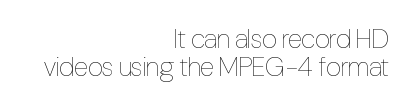
Does the copy run flush right? Yes — the right margin is perfectly even. Successive baselines arrive quickly, one right under another. Tracking value appears to be zero — textbook default spacing. A light-to-regular cut is what we see here. Each row of text sits above clean, open space.
